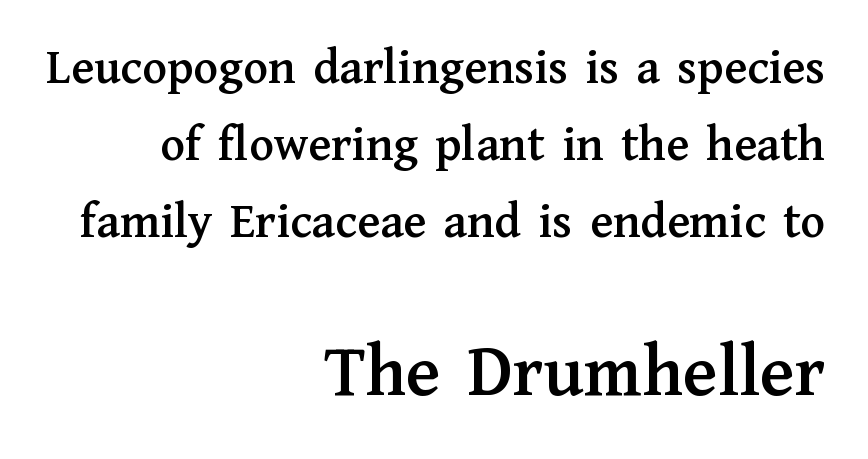
Nope, not italic — everything's standing straight. The font family rendered here belongs to the serif group. You could not count columns in this text — the font is proportionally spaced. A bare baseline throughout the passage. Each line ends at the same right margin while the left side varies.
